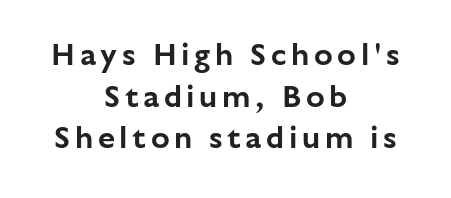
Q: Is the text italic (slanted)? A: No, it is upright.
Q: Is the typeface a serif or a sans-serif typeface? A: Sans-serif.
Q: Is the text underlined? A: No.
Q: How is the paragraph aligned? A: Centered.
Q: Is the spacing between lines tight, normal or loose? A: Normal.
Q: Width (condensed, normal, or wide)? A: Normal.
Q: Stroke contrast? A: Low.
Q: x-height? A: Medium.
Q: Monospaced? A: No.
